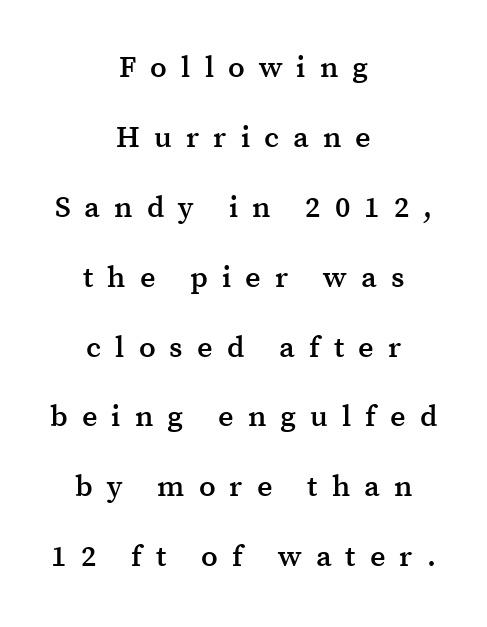
The compositor balanced each line on the midline. Look at the stroke-to-counter ratio: somewhat heavy, a semibold. The tracking reads as deliberately expanded to a designer's eye. The space directly below the letters is spotless. Each letter's strokes conclude with small projecting serifs.
